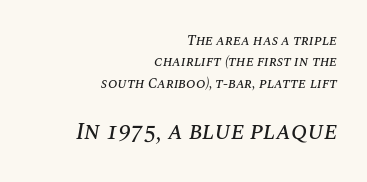
The line texture is even and compact thanks to regular tracking. Small over large — that's the arrangement of the two blocks here. The font's italic variant was chosen for this text. Quick note: underline off. Horizontal bands of white between lines are of average thickness.
